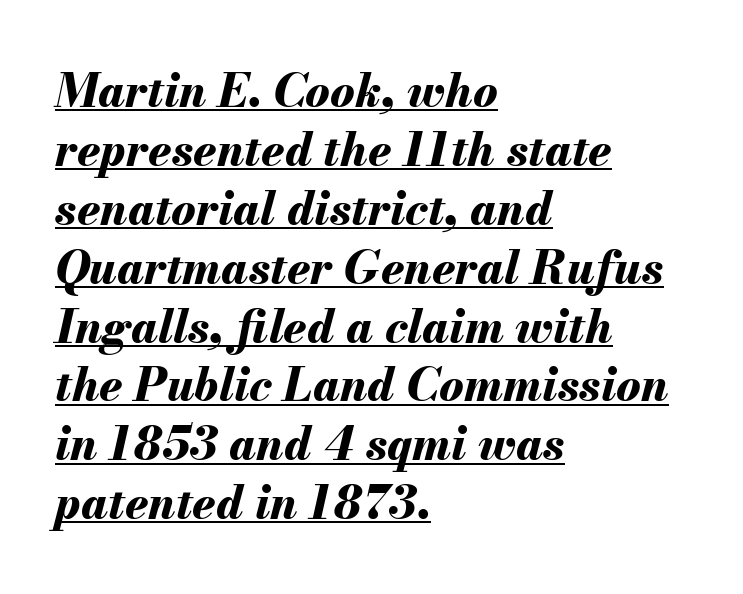
Q: Is the text bold? A: Yes.
Q: Is the text italic (slanted)? A: Yes, it leans right by about 13 degrees.
Q: Is the text underlined? A: Yes.
Q: How is the paragraph aligned? A: Left-aligned.
Q: Is the spacing between letters normal or unusually wide? A: Normal.
Q: Is the spacing between lines tight, normal or loose? A: Normal.
Q: Width (condensed, normal, or wide)? A: Normal.
Q: Stroke contrast? A: Medium.
Q: x-height? A: Small.
Q: Monospaced? A: No.
